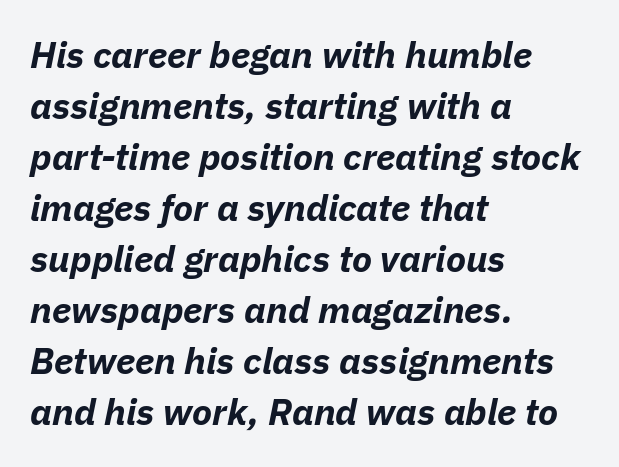
The image shows 37 px bold type, italic (leaning right); set left-aligned, normal line spacing (1.38x), normal letter spacing, not underlined; low stroke contrast and a medium x-height.
